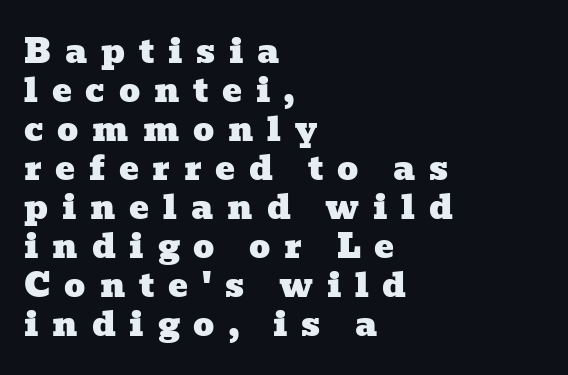
{"serif": "yes", "width": "wide", "stroke_contrast": "low", "x_height": "medium", "monospaced": "no", "underline": "no", "align": "left", "line_spacing_ratio": 1.18, "letter_spacing": "wide", "letter_spacing_em": 0.42, "glyph_px": 33}
